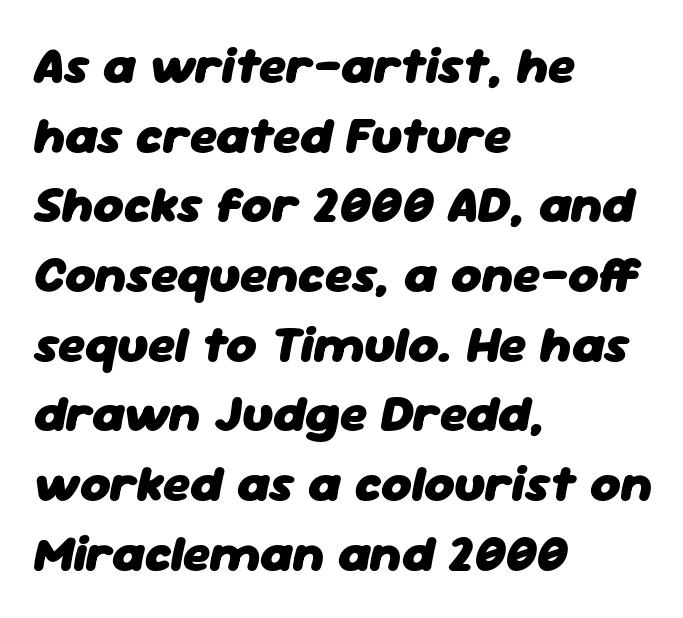
Q: Is the text bold? A: Yes.
Q: Is the text italic (slanted)? A: Yes, it leans right by about 11 degrees.
Q: Is the text underlined? A: No.
Q: How is the paragraph aligned? A: Left-aligned.
Q: Is the spacing between letters normal or unusually wide? A: Normal.
Q: Is the spacing between lines tight, normal or loose? A: Normal.
Q: Width (condensed, normal, or wide)? A: Normal.
Q: Stroke contrast? A: Low.
Q: x-height? A: Medium.
Q: Monospaced? A: No.
